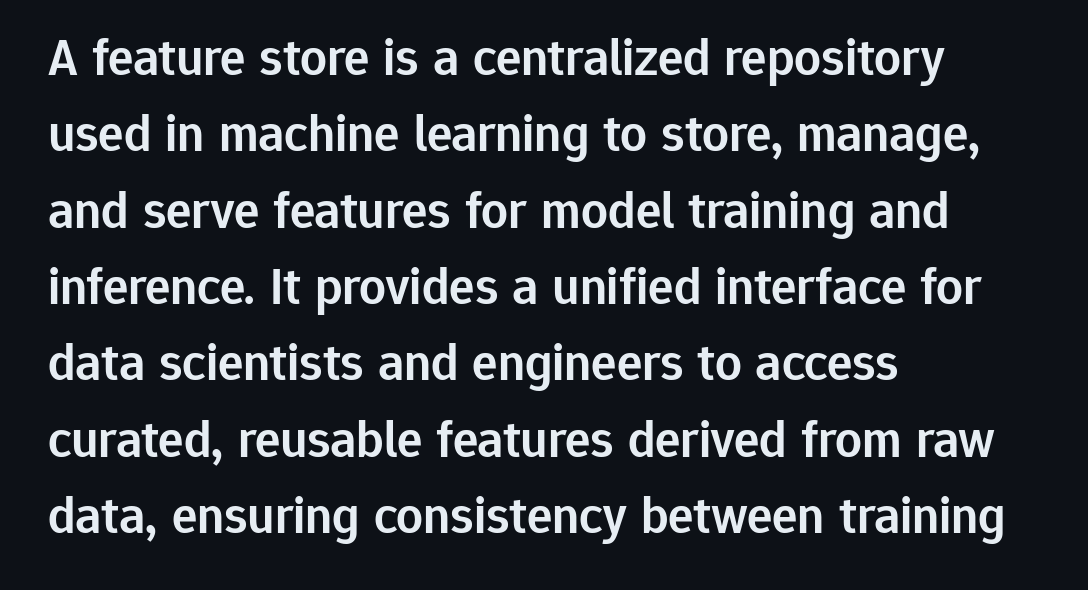
Q: Is the text bold? A: Semi-bold.
Q: Is the text italic (slanted)? A: No, it is upright.
Q: Is the typeface a serif or a sans-serif typeface? A: Sans-serif.
Q: Is the text underlined? A: No.
Q: How is the paragraph aligned? A: Left-aligned.
Q: Is the spacing between letters normal or unusually wide? A: Normal.
Q: Is the spacing between lines tight, normal or loose? A: Normal.
Q: Width (condensed, normal, or wide)? A: Normal.
Q: Stroke contrast? A: Low.
Q: x-height? A: Medium.
Q: Monospaced? A: No.
